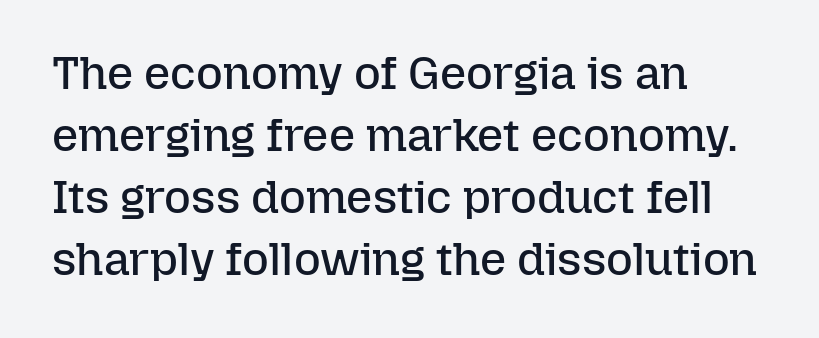
The paragraph shown leans on its left margin. Unbolded letterforms with no extra heft. Looks like regular typesetting: each glyph gets only the width it needs. Underline: absent. A normal amount of white space separates one row of letters from the next.
